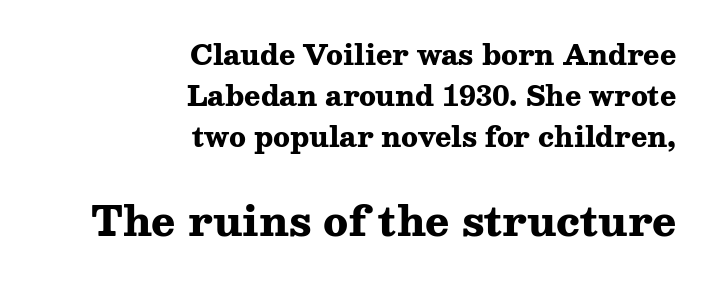
It's the straight-up-and-down kind of type. How would I describe the line gaps? Plain and ordinary. Each letter keeps its own natural width here, so spacing adapts to shape. Bold? Absolutely — the strokes are thick and heavy.
